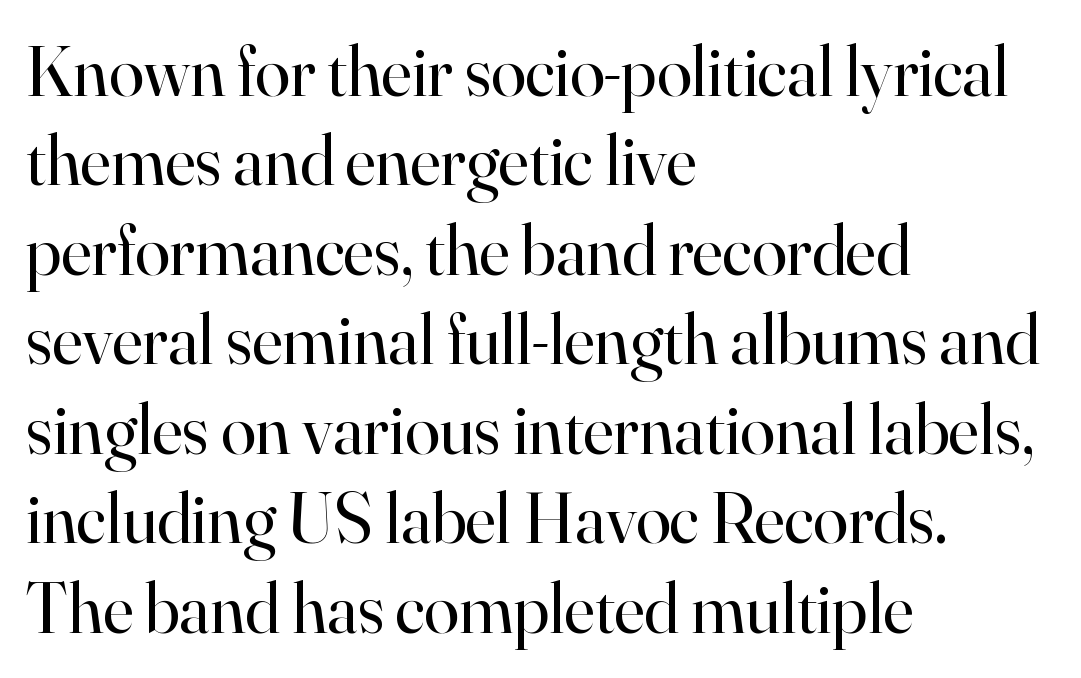
Q: Is the text bold? A: No.
Q: Is the text italic (slanted)? A: No, it is upright.
Q: Is the typeface a serif or a sans-serif typeface? A: Serif.
Q: Is the text underlined? A: No.
Q: How is the paragraph aligned? A: Left-aligned.
Q: Is the spacing between letters normal or unusually wide? A: Normal.
Q: Is the spacing between lines tight, normal or loose? A: Normal.
Q: Width (condensed, normal, or wide)? A: Normal.
Q: Stroke contrast? A: High.
Q: x-height? A: Small.
Q: Monospaced? A: No.
